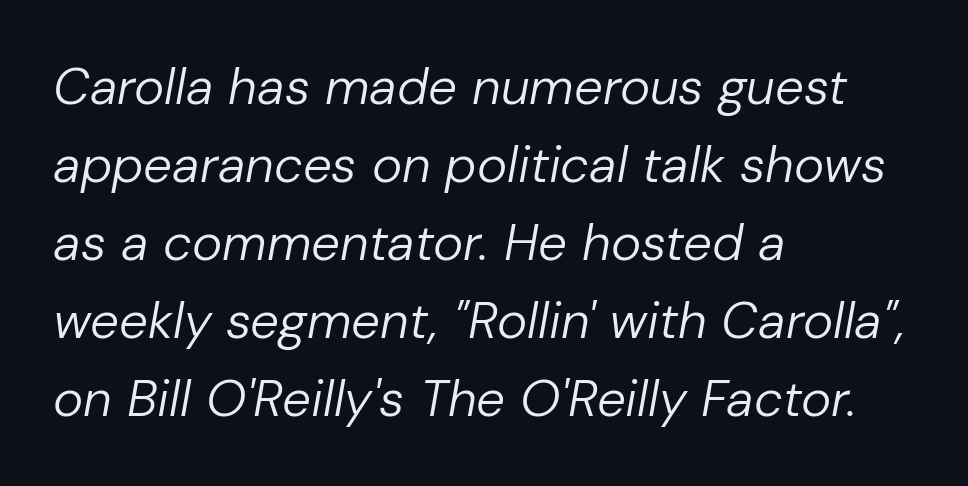
The space between consecutive lines is moderate. The weight would be labelled regular, book, light, or lighter still. Every character sits at an angle, as italics do. Horizontally, the lines are justified to the leading edge only.
